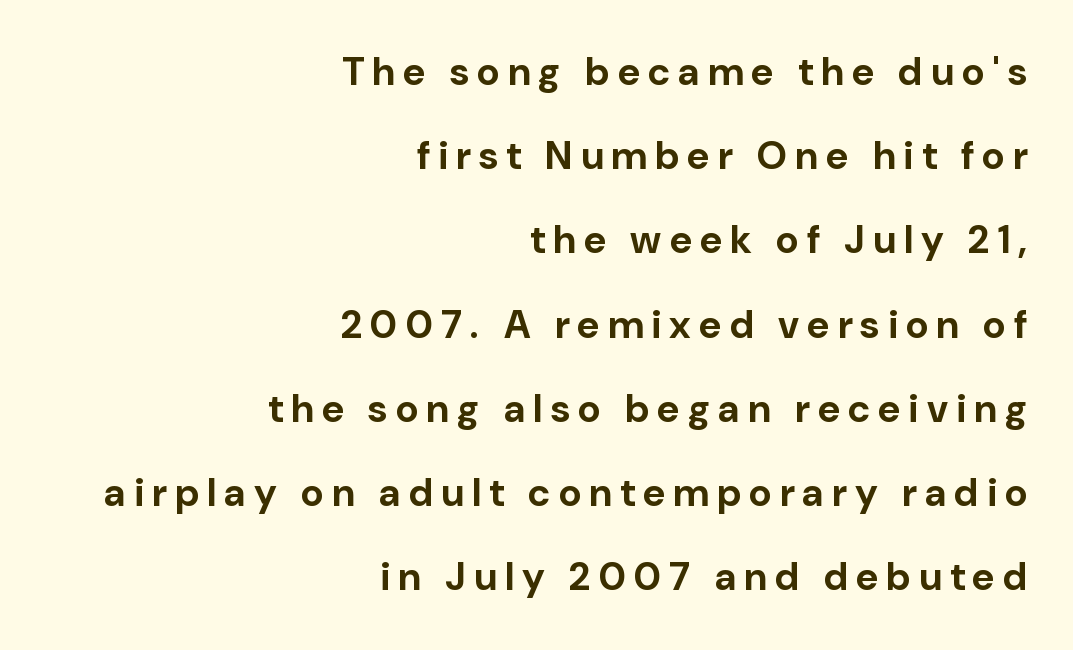
{"serif": "no", "italic": "no", "bold": "yes", "weight": "bold", "width": "normal", "stroke_contrast": "low", "x_height": "medium", "monospaced": "no", "underline": "no", "align": "right", "line_spacing": "loose", "line_spacing_ratio": 2.16, "letter_spacing": "wide", "letter_spacing_em": 0.21, "glyph_px": 39}
